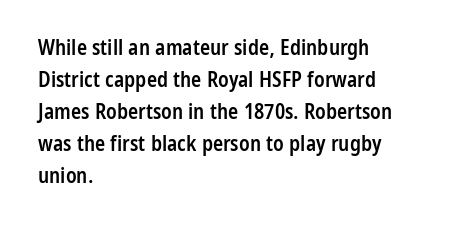
Q: Is the text bold? A: Semi-bold.
Q: Is the text italic (slanted)? A: No, it is upright.
Q: Is the text underlined? A: No.
Q: How is the paragraph aligned? A: Left-aligned.
Q: Is the spacing between letters normal or unusually wide? A: Normal.
Q: Is the spacing between lines tight, normal or loose? A: Normal.
